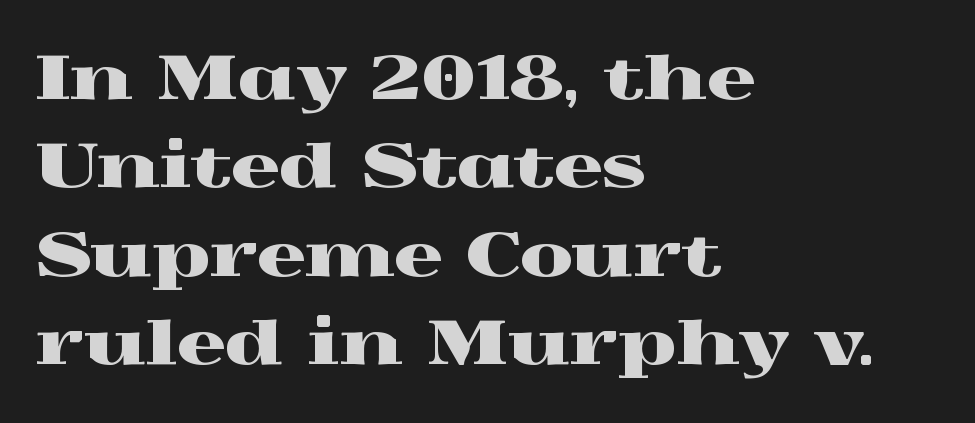
Q: Is the text italic (slanted)? A: No, it is upright.
Q: Is the typeface a serif or a sans-serif typeface? A: Serif.
Q: Is the text underlined? A: No.
Q: How is the paragraph aligned? A: Left-aligned.
Q: Is the spacing between letters normal or unusually wide? A: Normal.
Q: Is the spacing between lines tight, normal or loose? A: Normal.
Q: Width (condensed, normal, or wide)? A: Wide.
Q: x-height? A: Medium.
Q: Monospaced? A: No.
